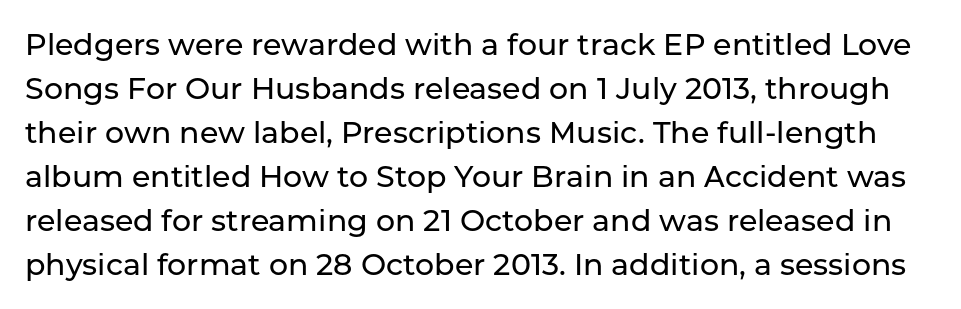
Serif or sans? Sans — the stroke terminals are bare. There is no visible air inserted between adjacent glyphs. A normal amount of white space separates one row of letters from the next. Nope, not italic — everything's standing straight. Type without underlining. A typesetter would call this proportional, since set widths differ per character.
